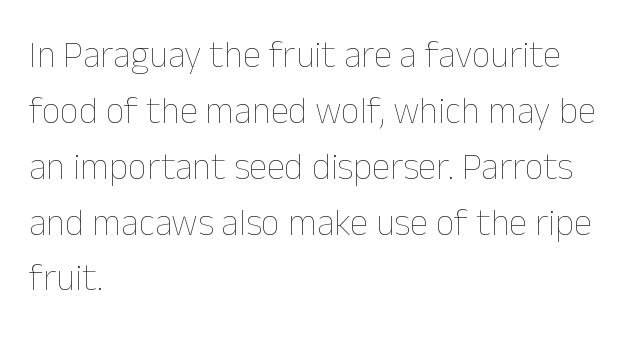
Interline gaps are of average width in this sample. Words appear dense and cohesive because spacing is normal. Is there any slant? The stems are plumb. These lines are rendered in a variable-pitch font. A classic flush-left, rag-right setting is used for this passage.
